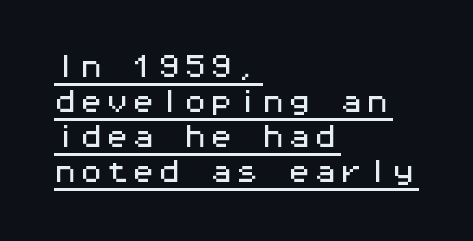
{"italic": "no", "underline": "yes", "align": "left", "line_spacing": "normal", "line_spacing_ratio": 1.35, "letter_spacing": "normal", "letter_spacing_em": 0.0, "glyph_px": 26}
